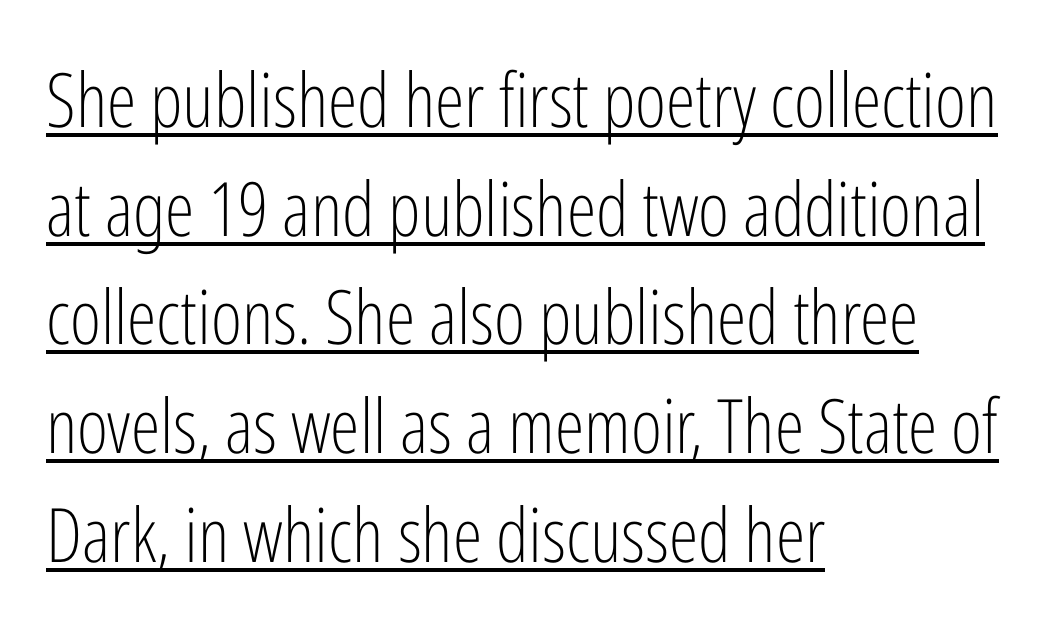
Looks like regular typesetting: each glyph gets only the width it needs. The rendered words wear a rule along their underside. Notice how the stems are strictly vertical — no italics here. Honestly, the row spacing looks completely unremarkable. Serifs: no, the terminals of the letterforms are clean.
